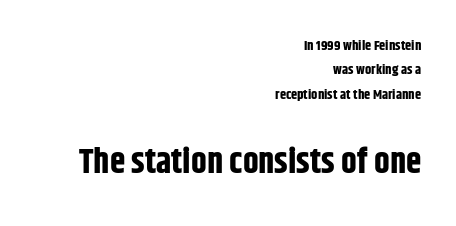
How heavy is the stroke? Heavy — this is a bold. The letters advance in unequal steps, a hallmark of proportional type. Type style note: lacks serifs. Rendered with straight, roman letterforms.
